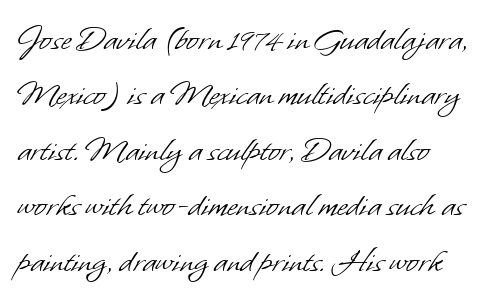
{"serif": "no", "bold": "no", "weight": "light", "width": "normal", "stroke_contrast": "low", "x_height": "small", "monospaced": "no", "underline": "no", "align": "left", "line_spacing": "normal", "line_spacing_ratio": 1.54, "letter_spacing": "normal", "letter_spacing_em": 0.0, "glyph_px": 36}
